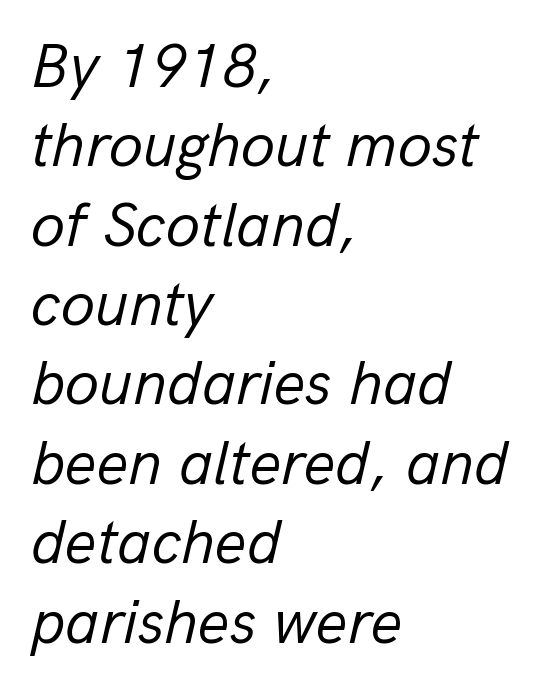
Q: Is the text bold? A: No.
Q: Is the text italic (slanted)? A: Yes, it leans right by about 13 degrees.
Q: Is the text underlined? A: No.
Q: How is the paragraph aligned? A: Left-aligned.
Q: Is the spacing between letters normal or unusually wide? A: Normal.
Q: Is the spacing between lines tight, normal or loose? A: Normal.
Q: Width (condensed, normal, or wide)? A: Normal.
Q: Stroke contrast? A: Low.
Q: x-height? A: Medium.
Q: Monospaced? A: No.
